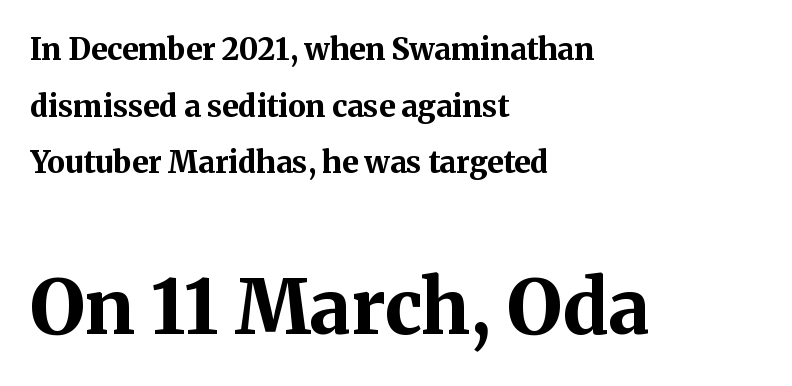
The image shows 75 px bold serif type, upright; set left-aligned, line spacing 1.89x, normal letter spacing, not underlined; the second (bottom) block is 2.5x larger; medium stroke contrast and a medium x-height.
